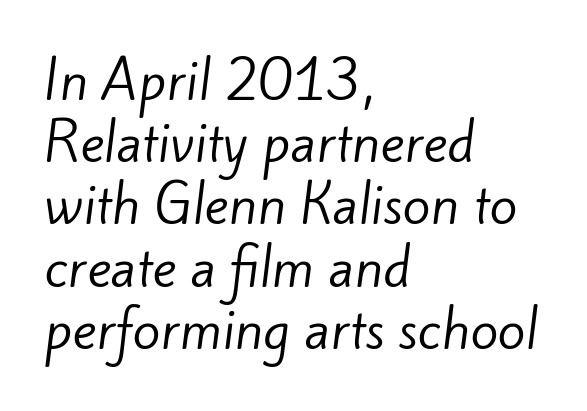
Q: Is the text bold? A: No.
Q: Is the typeface a serif or a sans-serif typeface? A: Sans-serif.
Q: Is the text underlined? A: No.
Q: How is the paragraph aligned? A: Left-aligned.
Q: Is the spacing between letters normal or unusually wide? A: Normal.
Q: Width (condensed, normal, or wide)? A: Normal.
Q: Stroke contrast? A: Low.
Q: x-height? A: Small.
Q: Monospaced? A: No.
